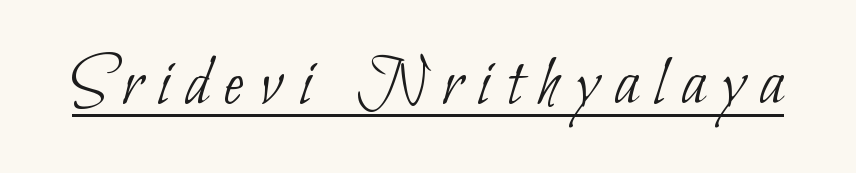
The image shows 73 px thin, condensed sans-serif type; set unusually wide letter spacing (+0.21 em), underlined; low stroke contrast and a small x-height.
